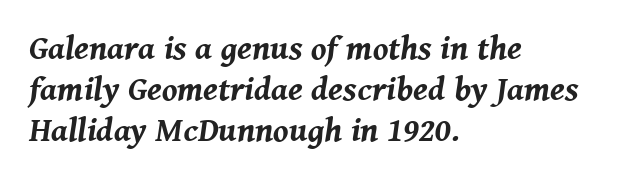
Q: Is the text bold? A: Yes.
Q: Is the text italic (slanted)? A: Yes, it leans right by about 8 degrees.
Q: Is the text underlined? A: No.
Q: How is the paragraph aligned? A: Left-aligned.
Q: Is the spacing between letters normal or unusually wide? A: Normal.
Q: Width (condensed, normal, or wide)? A: Normal.
Q: Stroke contrast? A: Medium.
Q: x-height? A: Medium.
Q: Monospaced? A: No.
